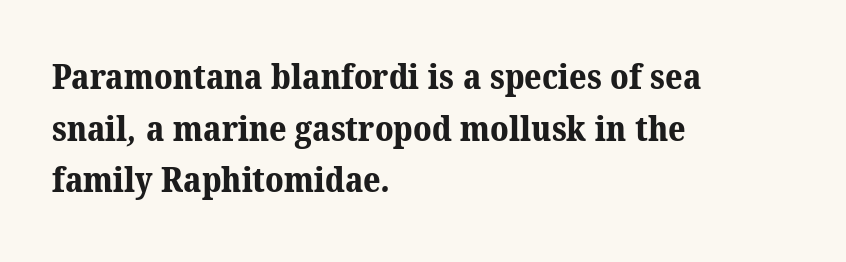
Q: Is the text bold? A: Yes.
Q: Is the typeface a serif or a sans-serif typeface? A: Serif.
Q: Is the text underlined? A: No.
Q: How is the paragraph aligned? A: Left-aligned.
Q: Is the spacing between letters normal or unusually wide? A: Normal.
Q: Is the spacing between lines tight, normal or loose? A: Normal.
Q: Width (condensed, normal, or wide)? A: Normal.
Q: Stroke contrast? A: Medium.
Q: x-height? A: Medium.
Q: Monospaced? A: No.
